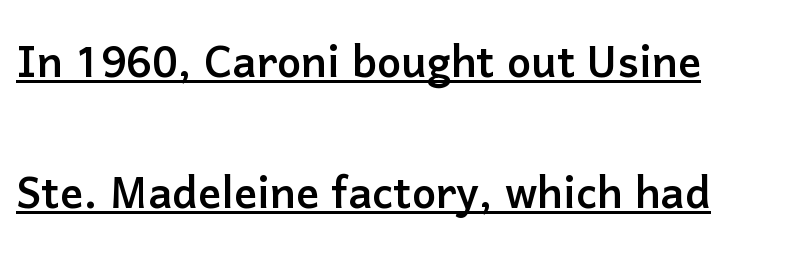
Q: Is the text italic (slanted)? A: No, it is upright.
Q: Is the typeface a serif or a sans-serif typeface? A: Sans-serif.
Q: Is the text underlined? A: Yes.
Q: How is the paragraph aligned? A: Left-aligned.
Q: Is the spacing between letters normal or unusually wide? A: Normal.
Q: Is the spacing between lines tight, normal or loose? A: Loose.
Q: Width (condensed, normal, or wide)? A: Normal.
Q: Stroke contrast? A: Low.
Q: x-height? A: Medium.
Q: Monospaced? A: No.
